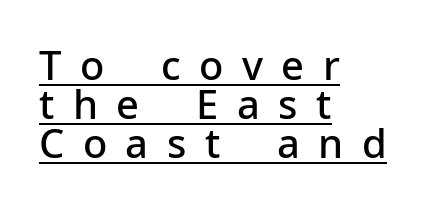
Q: Is the text bold? A: Semi-bold.
Q: Is the text italic (slanted)? A: No, it is upright.
Q: Is the typeface a serif or a sans-serif typeface? A: Sans-serif.
Q: Is the text underlined? A: Yes.
Q: How is the paragraph aligned? A: Left-aligned.
Q: Is the spacing between letters normal or unusually wide? A: Unusually wide.
Q: Is the spacing between lines tight, normal or loose? A: Tight.
Q: Width (condensed, normal, or wide)? A: Normal.
Q: Stroke contrast? A: Low.
Q: x-height? A: Medium.
Q: Monospaced? A: No.
